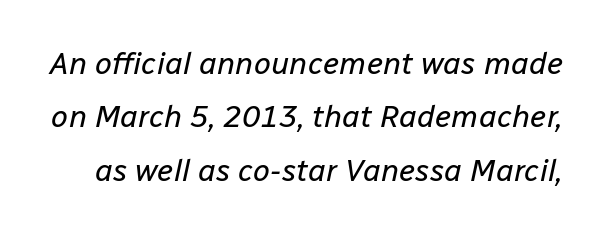
The image shows 31 px regular-weight type, italic (leaning right); set line spacing 1.72x, normal letter spacing, not underlined; low stroke contrast and a medium x-height.
